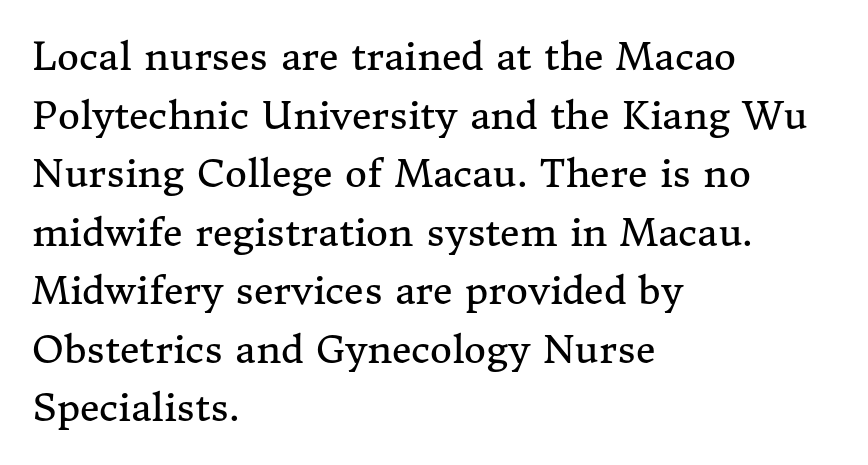
Q: Is the text bold? A: No.
Q: Is the text italic (slanted)? A: No, it is upright.
Q: Is the typeface a serif or a sans-serif typeface? A: Serif.
Q: Is the text underlined? A: No.
Q: How is the paragraph aligned? A: Left-aligned.
Q: Is the spacing between letters normal or unusually wide? A: Normal.
Q: Is the spacing between lines tight, normal or loose? A: Normal.
Q: Width (condensed, normal, or wide)? A: Normal.
Q: Stroke contrast? A: Medium.
Q: x-height? A: Medium.
Q: Monospaced? A: No.
